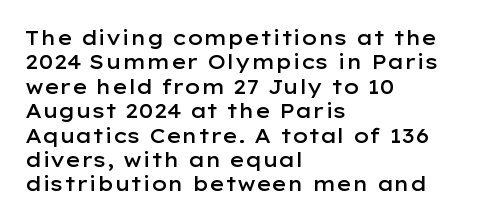
Q: Is the text bold? A: Semi-bold.
Q: Is the text italic (slanted)? A: No, it is upright.
Q: Is the text underlined? A: No.
Q: How is the paragraph aligned? A: Left-aligned.
Q: Is the spacing between letters normal or unusually wide? A: Normal.
